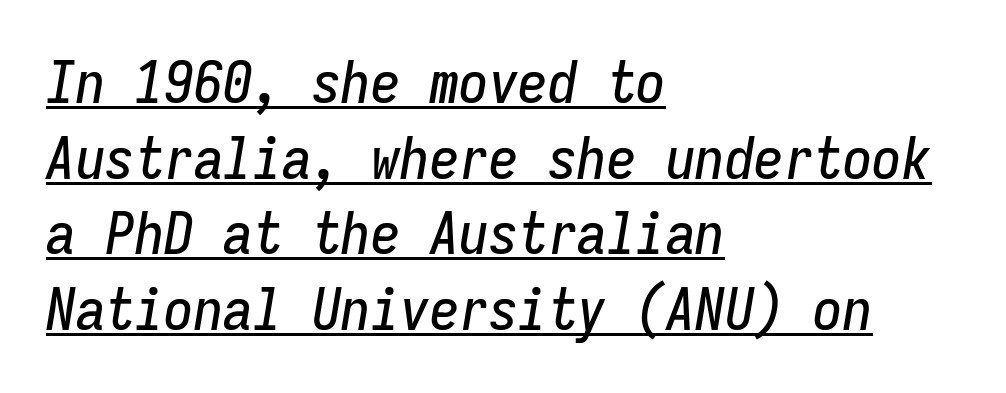
Horizontal bands of white between lines are of average thickness. Looks like terminal output: every glyph gets an equal slot. The typography opts for an oblique posture over an upright one. This sample carries an underscore along the baseline area.
